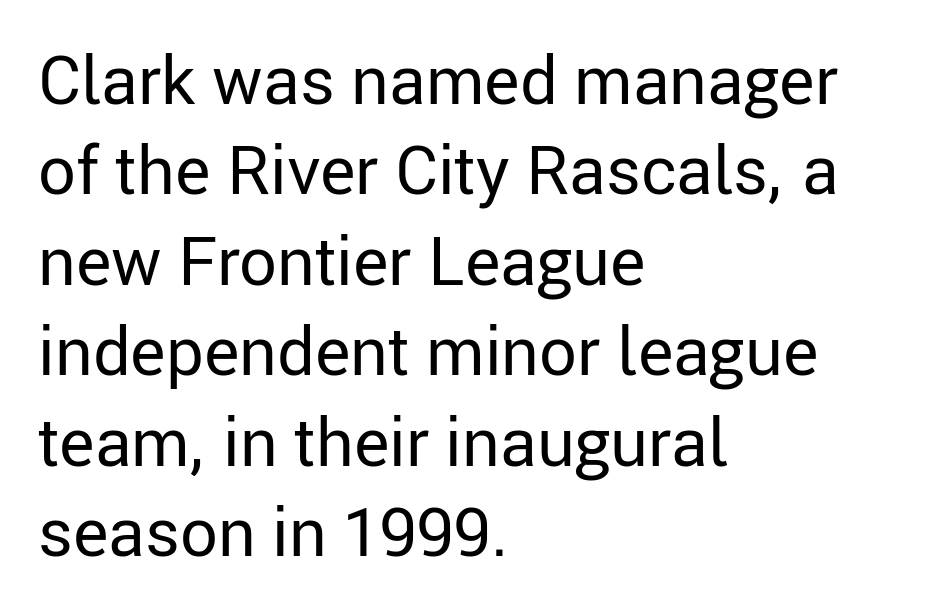
The image shows 67 px regular-weight sans-serif type, upright; set left-aligned, normal line spacing (1.35x), normal letter spacing, not underlined; low stroke contrast and a medium x-height.
